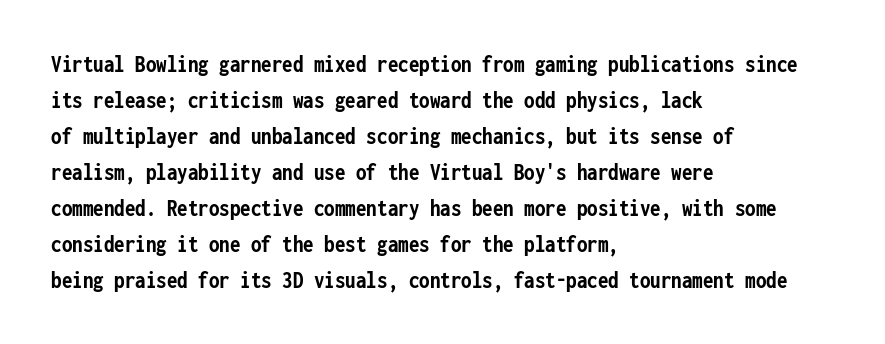
These lines are set flush left with a ragged right edge. Upright lettering throughout. Compared with typical body copy, the letter spacing here is the same. The line-height multiplier appears to be the usual default.
